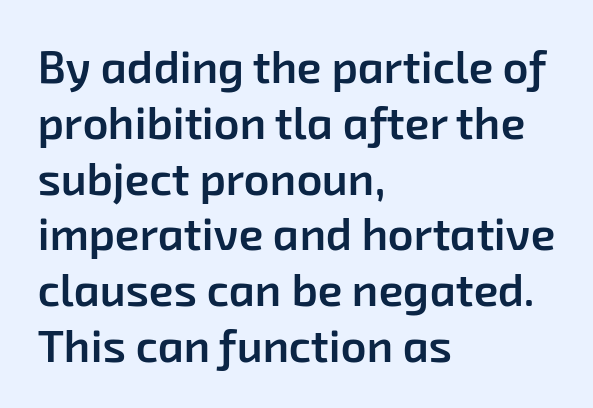
{"serif": "no", "bold": "semi", "weight": "semibold", "width": "normal", "stroke_contrast": "low", "x_height": "medium", "monospaced": "no", "underline": "no", "align": "left", "line_spacing_ratio": 1.24, "letter_spacing": "normal", "letter_spacing_em": 0.0, "glyph_px": 45}
